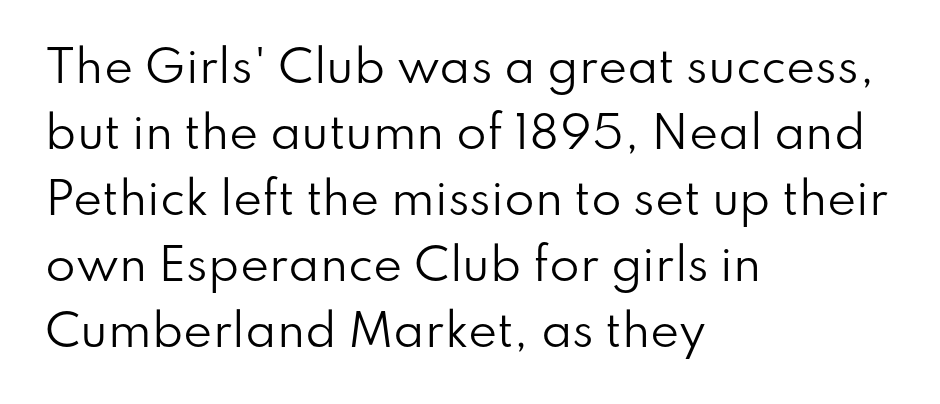
The image shows 44 px regular-weight sans-serif type, upright; set left-aligned, normal line spacing (1.5x), normal letter spacing, not underlined; low stroke contrast and a small x-height.
